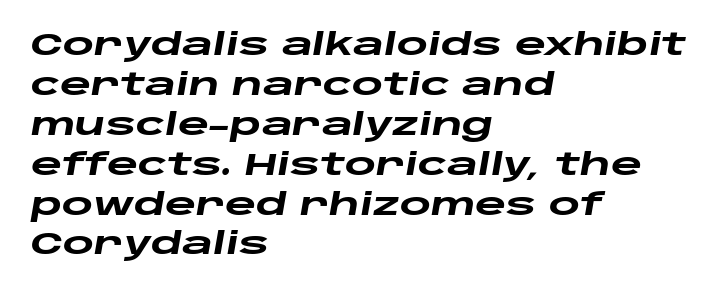
The image shows 30 px heavy, wide type, italic (leaning right); set left-aligned, normal line spacing (1.33x), normal letter spacing, not underlined; low stroke contrast and a large x-height.
